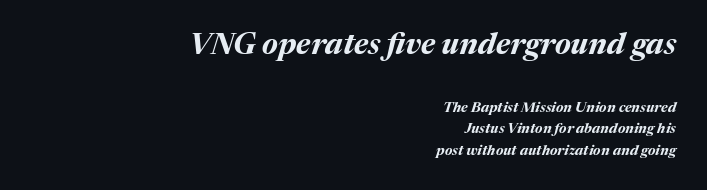
How would I describe the line gaps? Plain and ordinary. The specimen reads as italic at a glance. Short and long lines alike share a common ending point at right. If you squint, the top block still reads clearly — it's the larger of the two.
